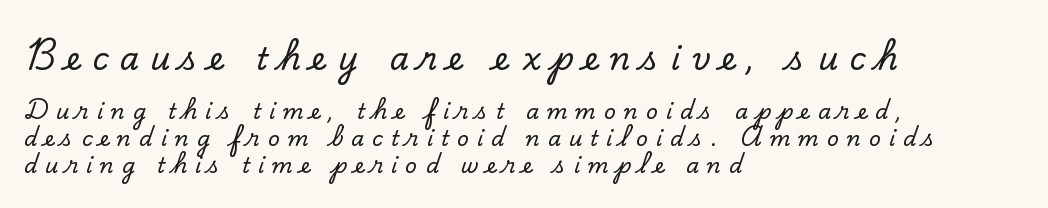
Varying glyph widths throughout — classic text-font behaviour. If you measured baseline to baseline, you'd find a middling distance. Each letter's strokes conclude with small projecting serifs. Large over small — that's the arrangement of the two blocks here.
